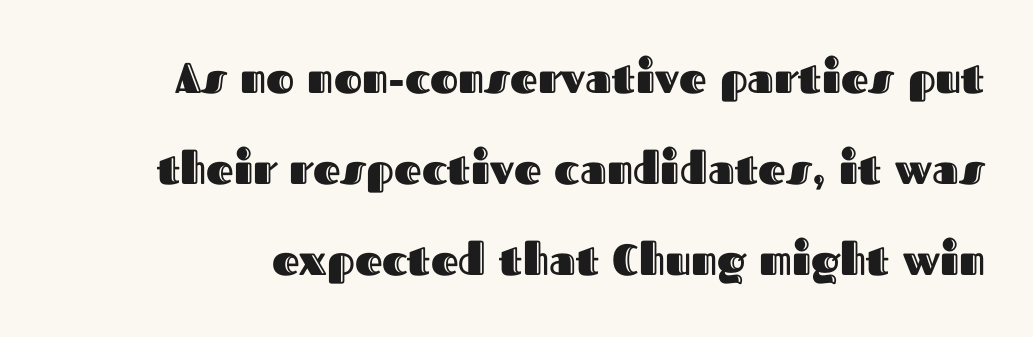
The image shows 43 px text type, upright; set loose line spacing (2.12x), normal letter spacing, not underlined; a medium x-height.
